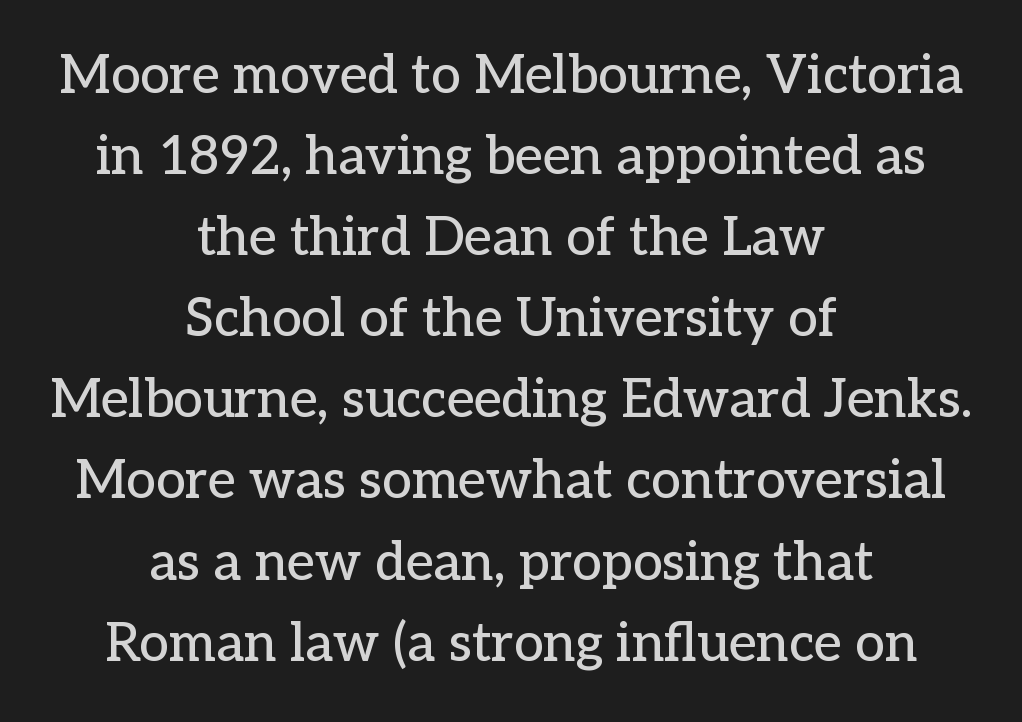
The image shows 53 px serif type, upright; set centered, normal line spacing (1.53x), normal letter spacing, not underlined; low stroke contrast and a medium x-height.
